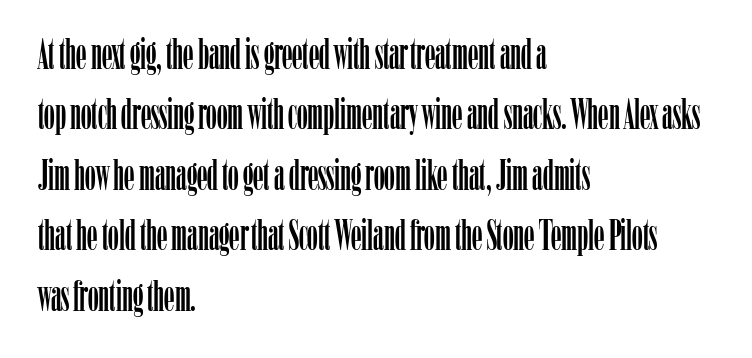
{"serif": "yes", "italic": "no", "width": "condensed", "stroke_contrast": "low", "x_height": "medium", "monospaced": "no", "underline": "no", "align": "left", "line_spacing": "normal", "line_spacing_ratio": 1.44, "letter_spacing": "normal", "letter_spacing_em": 0.0, "glyph_px": 42}
